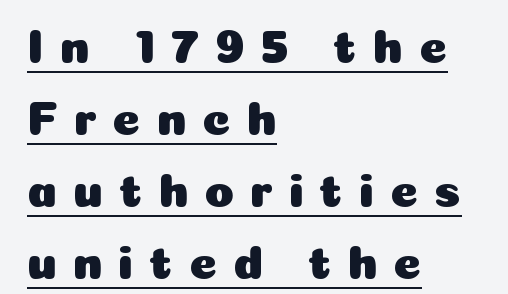
{"serif": "no", "italic": "no", "width": "normal", "stroke_contrast": "low", "x_height": "medium", "monospaced": "no", "underline": "yes", "align": "left", "line_spacing": "normal", "line_spacing_ratio": 1.5, "letter_spacing": "wide", "letter_spacing_em": 0.33, "glyph_px": 48}
